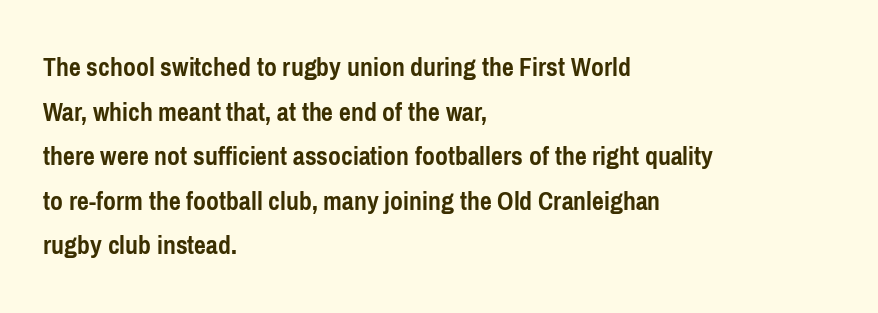
Bare-footed words on every line. Do the characters align in a grid? No, the font is proportional. One-word summary of the alignment: left. The glyphs in this specimen are sans serif.
